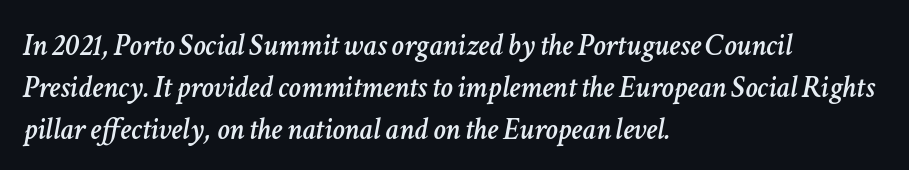
{"italic": "yes", "lean": "right", "slant_degrees": 11, "width": "normal", "stroke_contrast": "low", "x_height": "medium", "monospaced": "no", "underline": "no", "align": "left", "line_spacing": "normal", "line_spacing_ratio": 1.35, "letter_spacing": "normal", "letter_spacing_em": 0.0, "glyph_px": 31}
